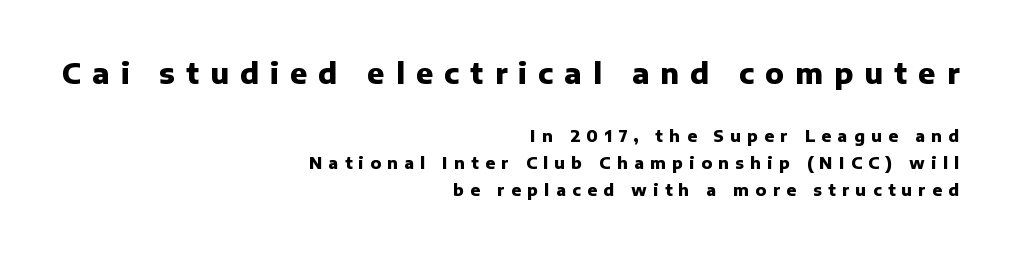
Q: Is the text bold? A: Yes.
Q: Is the text italic (slanted)? A: No, it is upright.
Q: Is the typeface a serif or a sans-serif typeface? A: Sans-serif.
Q: Is the text underlined? A: No.
Q: How is the paragraph aligned? A: Right-aligned.
Q: Is the spacing between letters normal or unusually wide? A: Unusually wide.
Q: Is the spacing between lines tight, normal or loose? A: Normal.
Q: Which block of text is set in a larger size, the first (top) or the second (bottom)? A: The first (top) one.
Q: Width (condensed, normal, or wide)? A: Normal.
Q: Stroke contrast? A: Low.
Q: x-height? A: Medium.
Q: Monospaced? A: No.
